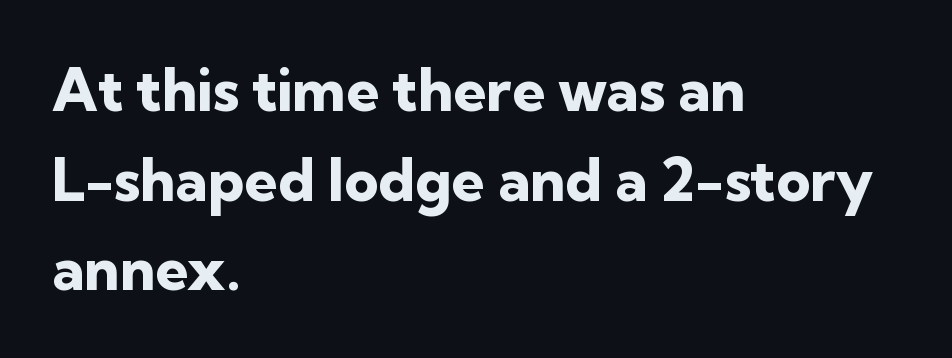
Q: Is the text bold? A: Yes.
Q: Is the text italic (slanted)? A: No, it is upright.
Q: Is the typeface a serif or a sans-serif typeface? A: Sans-serif.
Q: Is the text underlined? A: No.
Q: How is the paragraph aligned? A: Left-aligned.
Q: Is the spacing between letters normal or unusually wide? A: Normal.
Q: Is the spacing between lines tight, normal or loose? A: Normal.
Q: Width (condensed, normal, or wide)? A: Normal.
Q: Stroke contrast? A: Low.
Q: x-height? A: Medium.
Q: Monospaced? A: No.
